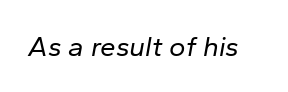
The image shows 28 px regular-weight type, italic (leaning right); set normal letter spacing, not underlined; low stroke contrast and a medium x-height.
